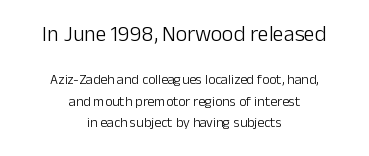
The image shows 22 px text type, upright; set centered, normal line spacing (1.53x), normal letter spacing, not underlined; the first (top) block is 1.57x larger.
